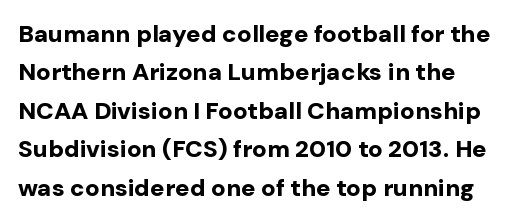
Q: Is the text bold? A: Yes.
Q: Is the text italic (slanted)? A: No, it is upright.
Q: Is the text underlined? A: No.
Q: How is the paragraph aligned? A: Left-aligned.
Q: Is the spacing between letters normal or unusually wide? A: Normal.
Q: Is the spacing between lines tight, normal or loose? A: Normal.
